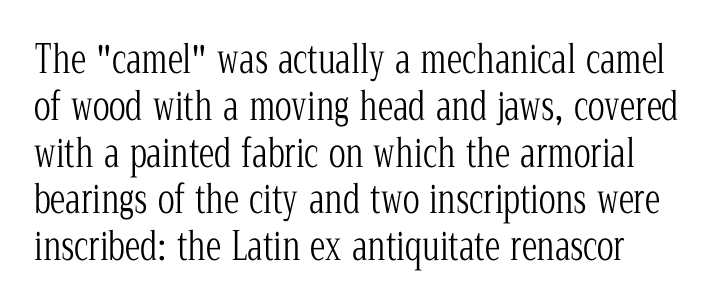
The image shows 39 px light, condensed serif type, upright; set line spacing 1.2x, normal letter spacing, not underlined; low stroke contrast and a medium x-height.
